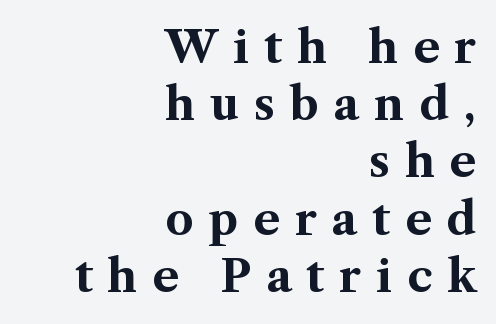
Each line ends at the same right margin while the left side varies. Every stem runs plumb, perpendicular to the baseline. The glyphs have the mass of a bold cut. Note: serifs present on the glyphs. The letters advance in unequal steps, a hallmark of proportional type. Beneath every word, the page is bare.
